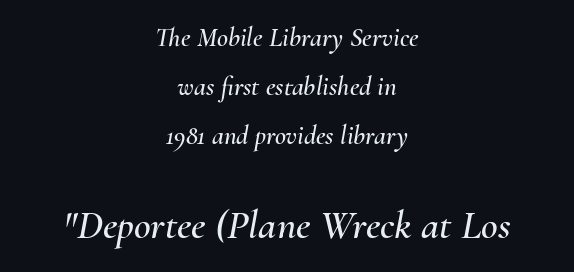
Q: Is the text italic (slanted)? A: Yes, it leans right by about 10 degrees.
Q: Is the text underlined? A: No.
Q: How is the paragraph aligned? A: Centered.
Q: Is the spacing between letters normal or unusually wide? A: Normal.
Q: Which block of text is set in a larger size, the first (top) or the second (bottom)? A: The second (bottom) one.
Q: Width (condensed, normal, or wide)? A: Normal.
Q: Stroke contrast? A: Medium.
Q: x-height? A: Small.
Q: Monospaced? A: No.
